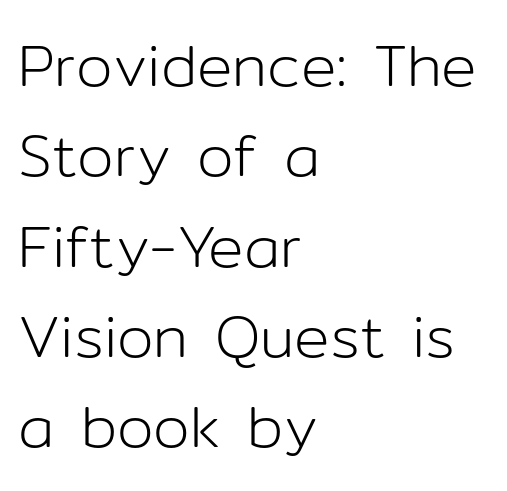
Is this a fixed-width face? No — the glyphs have proportional, varying widths. Lines of text with bare space underneath. Observe the ordinary spacing: letters are neighbours, not strangers. If you measured baseline to baseline, you'd find a middling distance.
